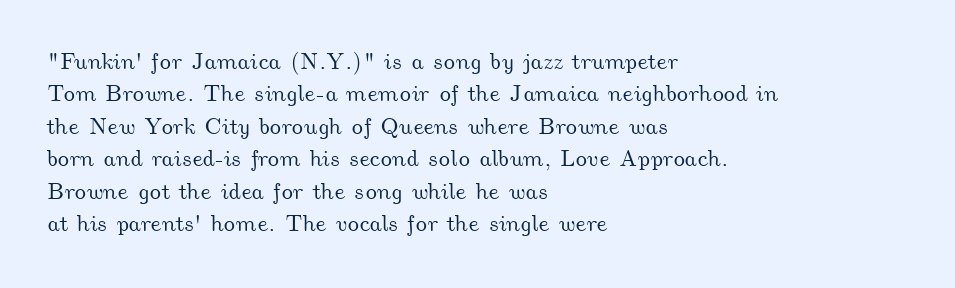
{"underline": "no", "align": "left", "line_spacing": "normal", "line_spacing_ratio": 1.41, "letter_spacing": "normal", "letter_spacing_em": 0.0, "glyph_px": 23}
